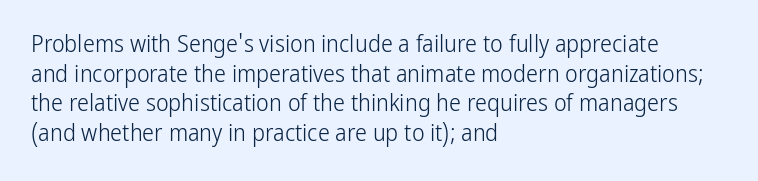
Words appear dense and cohesive because spacing is normal. Stem width sits at or under what a default text font uses. Honestly, there is no underline to notice here at all. The lettering stays uniformly vertical, giving the passage a roman look.
